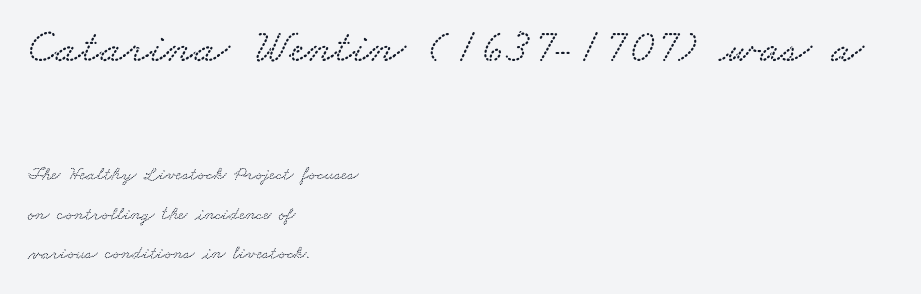
{"width": "wide", "stroke_contrast": "low", "x_height": "small", "monospaced": "no", "underline": "no", "align": "left", "line_spacing": "loose", "line_spacing_ratio": 2.08, "letter_spacing": "normal", "letter_spacing_em": 0.0, "larger_block": "first", "size_ratio": 2.53, "glyph_px": 48}
